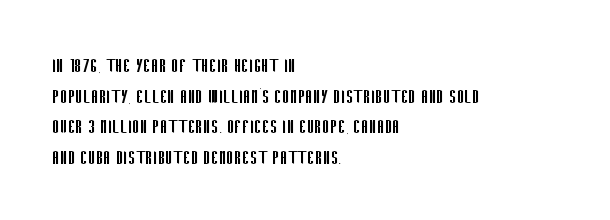
Vertical spacing — default. The text block is weighted toward the left margin, trailing off unevenly rightward. The baseline area is clear. These lines keep a tight, regular rhythm from letter to letter. No extra ink here — the face is not bold.
